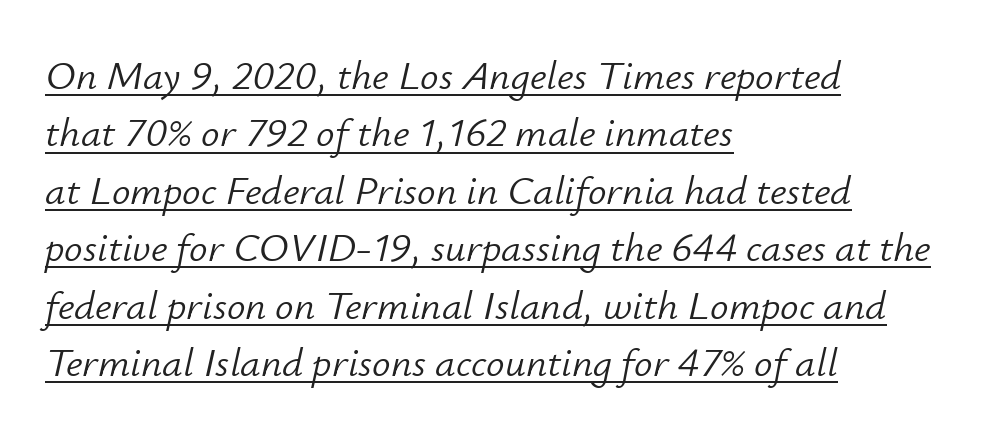
Underlining? Definitely there. Is the letter spacing exaggerated? No — it looks like the ordinary default. Each line starts at the same left margin while the right side varies. Horizontal bands of white between lines are of average thickness. The weight would be labelled regular, book, light, or lighter still.
